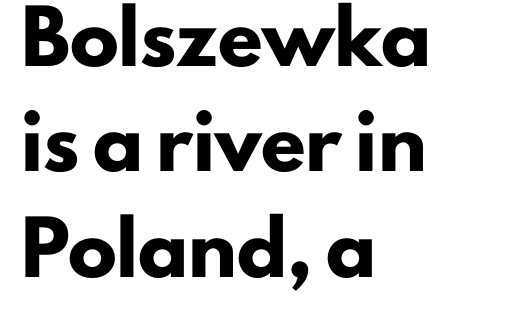
Q: Is the text bold? A: Yes.
Q: Is the text italic (slanted)? A: No, it is upright.
Q: Is the typeface a serif or a sans-serif typeface? A: Sans-serif.
Q: Is the text underlined? A: No.
Q: How is the paragraph aligned? A: Left-aligned.
Q: Is the spacing between letters normal or unusually wide? A: Normal.
Q: Is the spacing between lines tight, normal or loose? A: Loose.
Q: Width (condensed, normal, or wide)? A: Normal.
Q: Stroke contrast? A: Low.
Q: x-height? A: Small.
Q: Monospaced? A: No.
